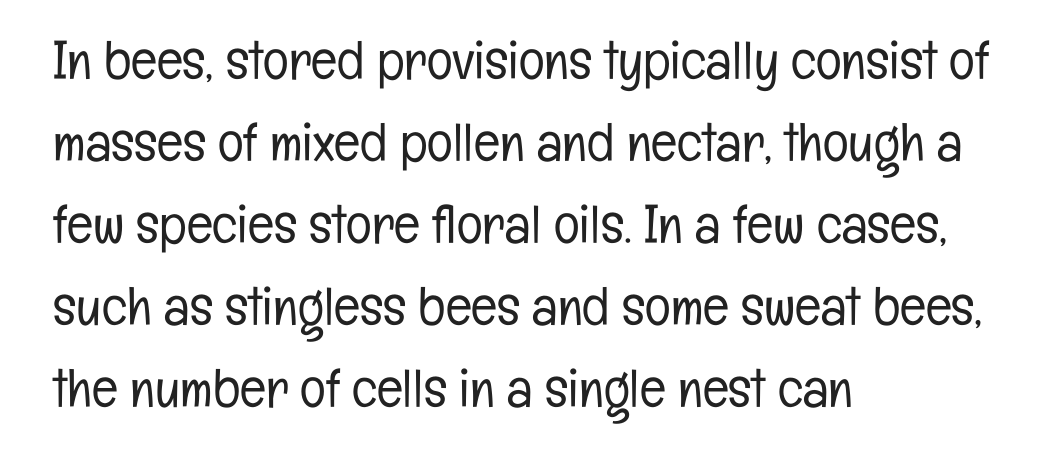
The image shows 54 px light, condensed sans-serif type, upright; set left-aligned, normal line spacing (1.52x), normal letter spacing, not underlined; low stroke contrast and a medium x-height.
